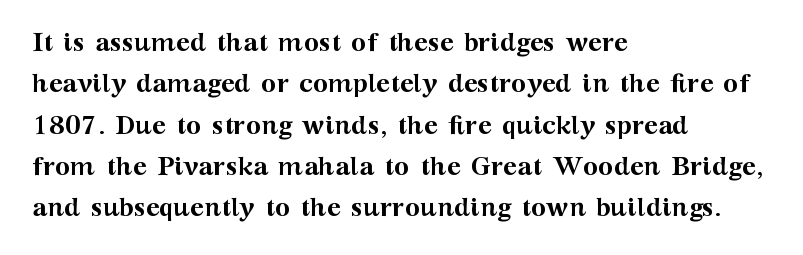
The image shows 26 px bold type, upright; set left-aligned, normal line spacing (1.59x), normal letter spacing, not underlined.
